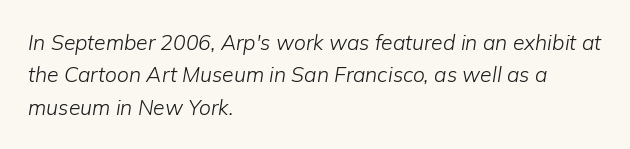
Q: Is the text bold? A: No.
Q: Is the text italic (slanted)? A: Yes, it leans right by about 9 degrees.
Q: Is the text underlined? A: No.
Q: How is the paragraph aligned? A: Left-aligned.
Q: Is the spacing between letters normal or unusually wide? A: Normal.
Q: Is the spacing between lines tight, normal or loose? A: Normal.
